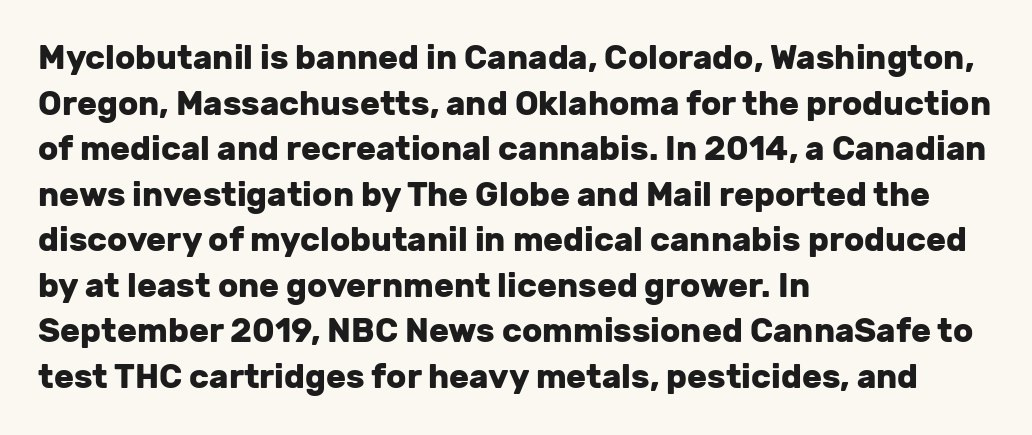
{"serif": "no", "italic": "no", "bold": "yes", "weight": "heavy", "width": "normal", "stroke_contrast": "low", "x_height": "medium", "monospaced": "no", "underline": "no", "align": "left", "line_spacing": "normal", "line_spacing_ratio": 1.38, "letter_spacing": "normal", "letter_spacing_em": 0.0, "glyph_px": 33}
